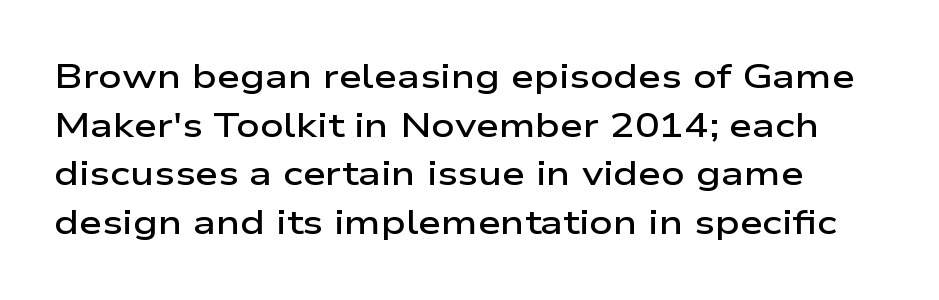
A typesetter would mark this as roman, not italic. How heavy is the stroke? Medium-heavy — a semibold, shy of bold. Normally led — the rows are evenly, conventionally spaced. The rendering uses natural spacing where letterforms have individual widths. What kind of face is this? One without serifs — a sans. These lines keep a tight, regular rhythm from letter to letter.
